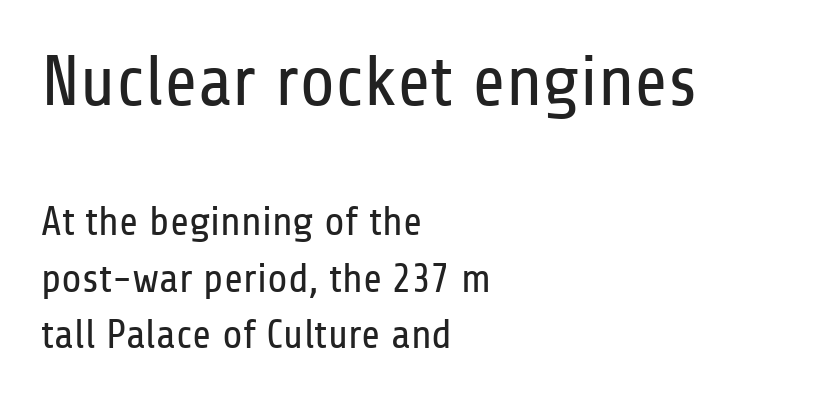
The image shows 72 px regular-weight, condensed sans-serif type, upright; set left-aligned, normal line spacing (1.38x), normal letter spacing, not underlined; the first (top) block is 1.76x larger; low stroke contrast and a medium x-height.
